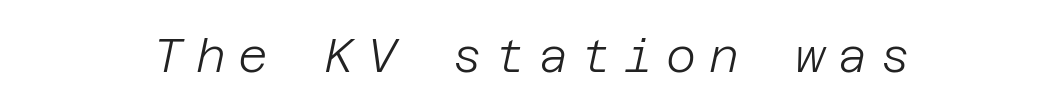
The image shows 46 px light type, italic (leaning right); set unusually wide letter spacing (+0.28 em), not underlined; low stroke contrast and a large x-height.
